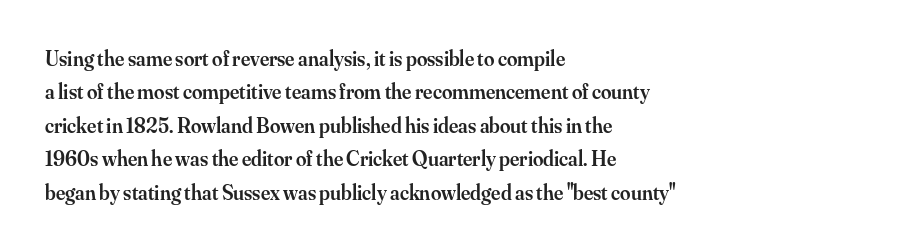
Q: Is the text bold? A: Semi-bold.
Q: Is the text italic (slanted)? A: No, it is upright.
Q: Is the text underlined? A: No.
Q: How is the paragraph aligned? A: Left-aligned.
Q: Is the spacing between letters normal or unusually wide? A: Normal.
Q: Is the spacing between lines tight, normal or loose? A: Normal.
